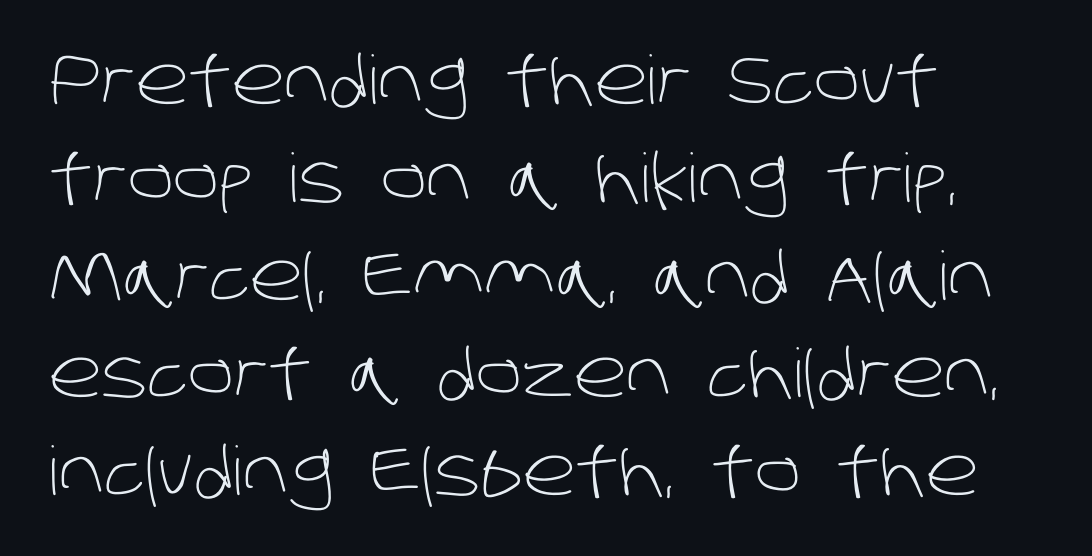
Q: Is the text bold? A: No.
Q: Is the typeface a serif or a sans-serif typeface? A: Sans-serif.
Q: Is the text underlined? A: No.
Q: How is the paragraph aligned? A: Left-aligned.
Q: Is the spacing between letters normal or unusually wide? A: Normal.
Q: Is the spacing between lines tight, normal or loose? A: Normal.
Q: Width (condensed, normal, or wide)? A: Normal.
Q: Stroke contrast? A: Low.
Q: x-height? A: Large.
Q: Monospaced? A: No.
